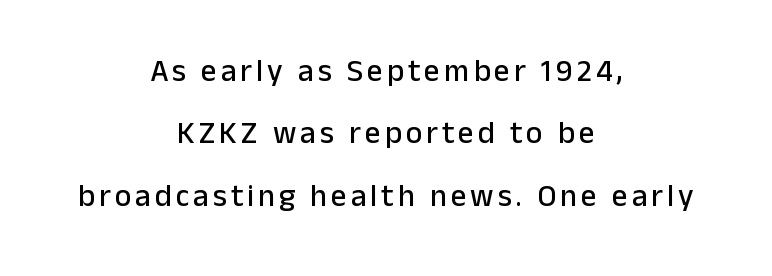
The image shows 31 px sans-serif type, upright; set centered, loose line spacing (2.01x), not underlined; low stroke contrast and a medium x-height.
